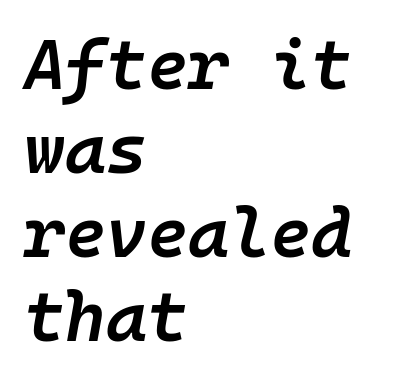
Each word holds together tightly as a unit, with standard inter-letter gaps. The passage shown is typed in a monospace face where columns stay perfectly aligned. Its strokes are somewhat broadened, the hallmark of semibold type. Words float on clear page, feet unadorned. Observe the lean: these are italic letterforms.
